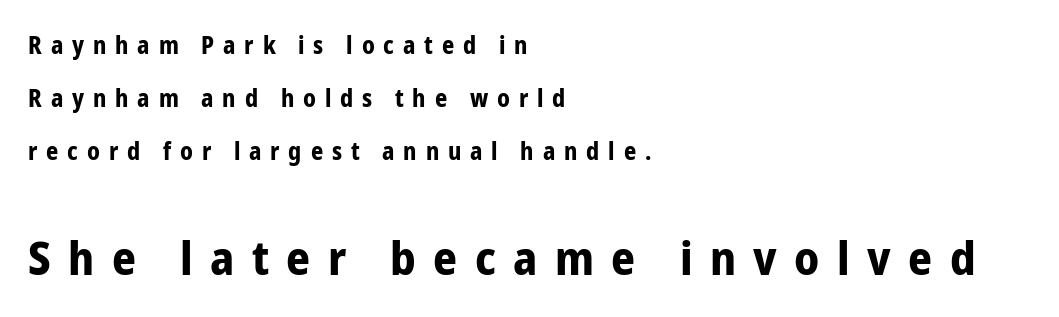
Ascenders rise straight up at ninety degrees. Plenty of ink on the page — the face is bold. The string is rendered with underlining switched off. The leading is generous, giving the passage an open texture. To sum up the face: it is a sans, with no serifs. The rendering anchors every line to the left-hand side.
